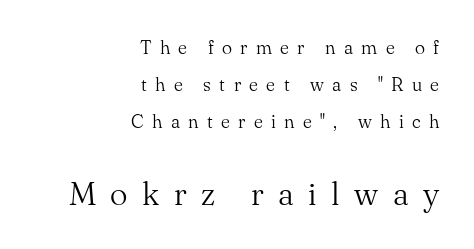
The letters carry serifs — small finishing strokes at the ends of their stems. Visually the block forms a straight wall on the right and a jagged coastline on the left. Stem width sits at or under what a default text font uses. You could not count columns in this text — the font is proportionally spaced.
